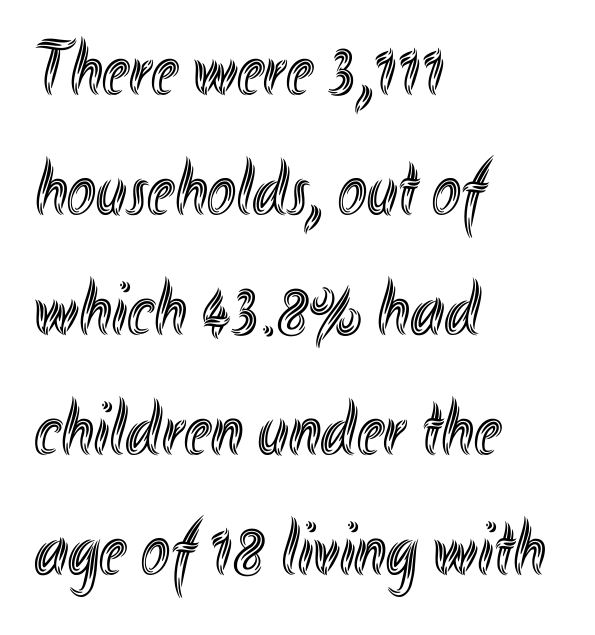
The image shows 77 px condensed type; set left-aligned, normal line spacing (1.56x), normal letter spacing, not underlined; a small x-height.
